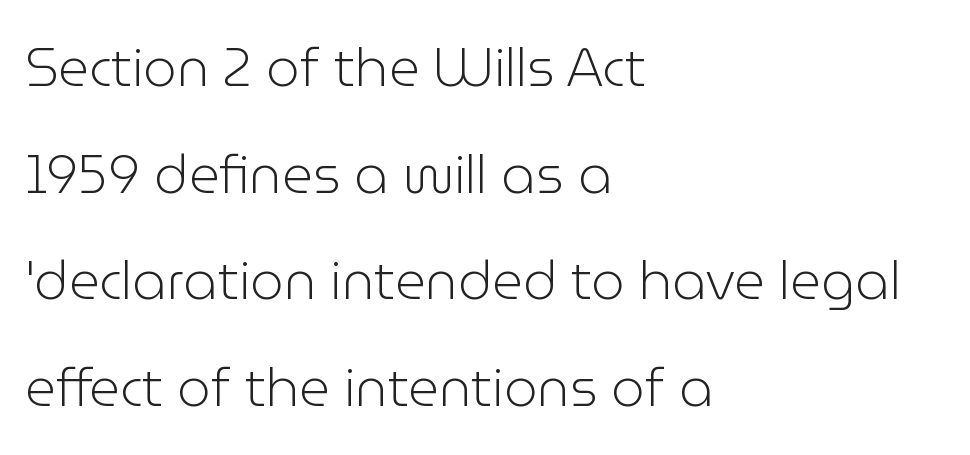
The image shows 53 px light sans-serif type, upright; set left-aligned, loose line spacing (2.01x), normal letter spacing, not underlined; low stroke contrast and a medium x-height.
